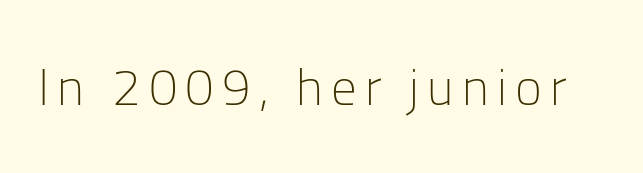
{"serif": "no", "italic": "no", "bold": "no", "weight": "light", "width": "normal", "stroke_contrast": "low", "x_height": "medium", "monospaced": "no", "underline": "no", "glyph_px": 51}
